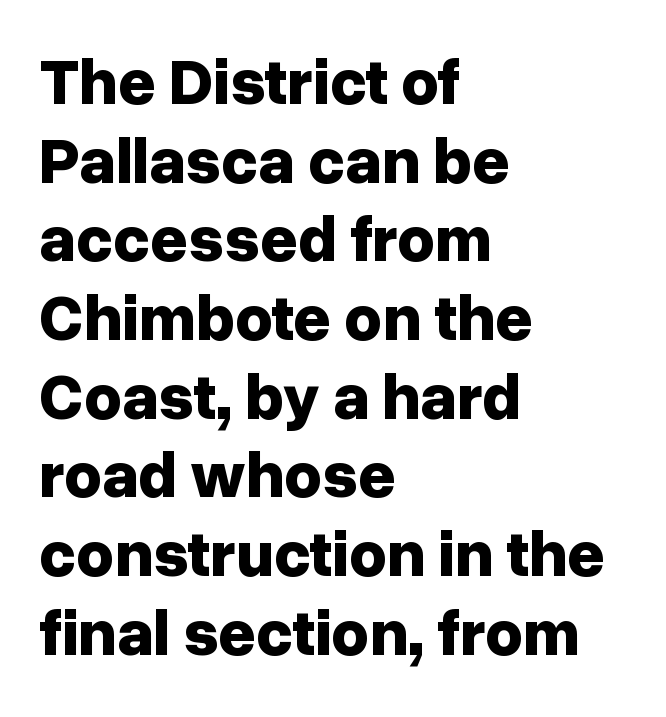
Does extra space separate the letters? No, they use regular spacing. Only glyphs here, with clear space below each row. Character widths vary here, with narrow letters taking less room than wide ones. These lines are composed in type without serifs.
